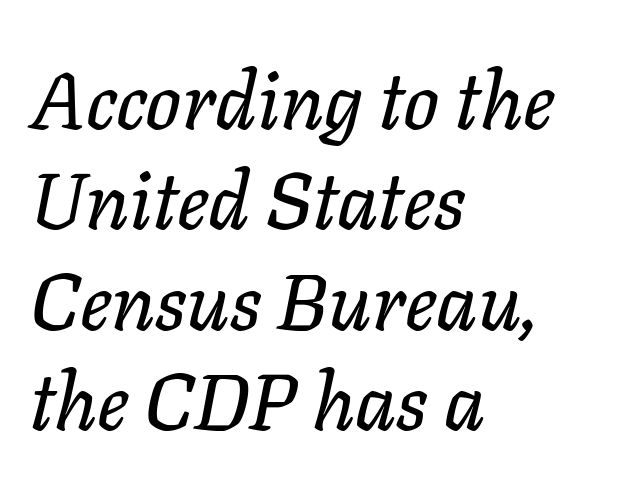
The image shows 79 px text type, italic (leaning right); set left-aligned, normal line spacing (1.27x), normal letter spacing, not underlined; low stroke contrast and a medium x-height.
